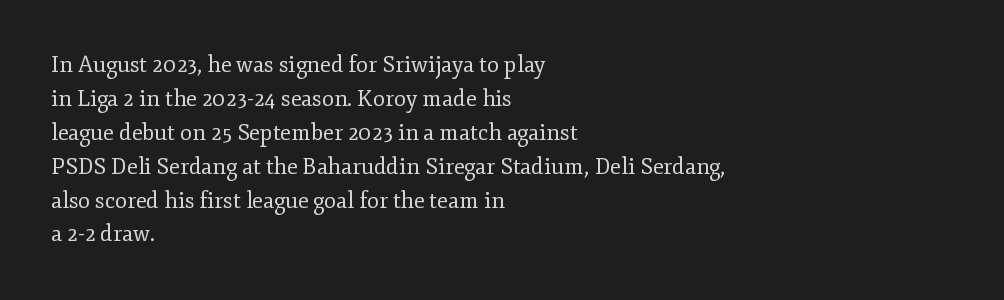
Q: Is the text bold? A: No.
Q: Is the text italic (slanted)? A: No, it is upright.
Q: Is the text underlined? A: No.
Q: How is the paragraph aligned? A: Left-aligned.
Q: Is the spacing between letters normal or unusually wide? A: Normal.
Q: Is the spacing between lines tight, normal or loose? A: Normal.
